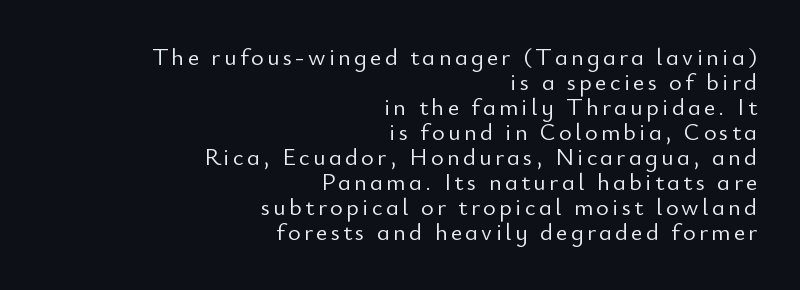
Ascenders rise straight up at ninety degrees. This sample trades vertical openness for compactness between lines. The rendering anchors every line to the right-hand side. This rendering features lettering with no underline. A light-to-regular cut is what we see here.
